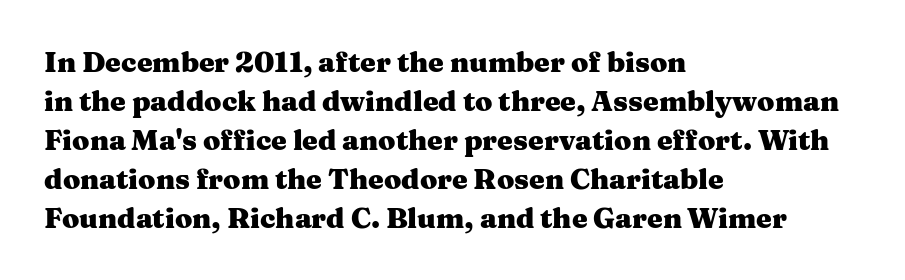
{"serif": "yes", "italic": "no", "bold": "yes", "weight": "heavy", "width": "wide", "stroke_contrast": "medium", "x_height": "medium", "monospaced": "no", "underline": "no", "align": "left", "line_spacing": "normal", "line_spacing_ratio": 1.39, "letter_spacing": "normal", "letter_spacing_em": 0.0, "glyph_px": 28}
